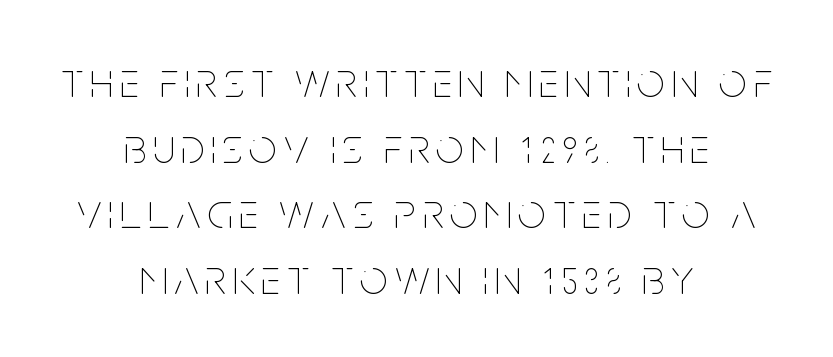
Q: Is the text bold? A: No.
Q: Is the text italic (slanted)? A: No, it is upright.
Q: Is the text underlined? A: No.
Q: How is the paragraph aligned? A: Centered.
Q: Is the spacing between lines tight, normal or loose? A: Normal.
Q: Width (condensed, normal, or wide)? A: Condensed.
Q: Stroke contrast? A: Low.
Q: x-height? A: Large.
Q: Monospaced? A: No.
